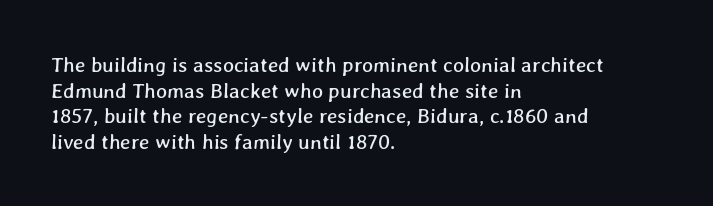
Q: Is the text underlined? A: No.
Q: How is the paragraph aligned? A: Left-aligned.
Q: Is the spacing between letters normal or unusually wide? A: Normal.
